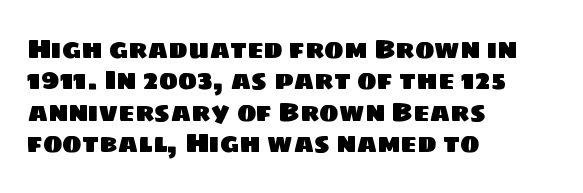
{"underline": "no", "align": "left", "line_spacing_ratio": 1.21, "letter_spacing": "normal", "letter_spacing_em": 0.0, "glyph_px": 26}
